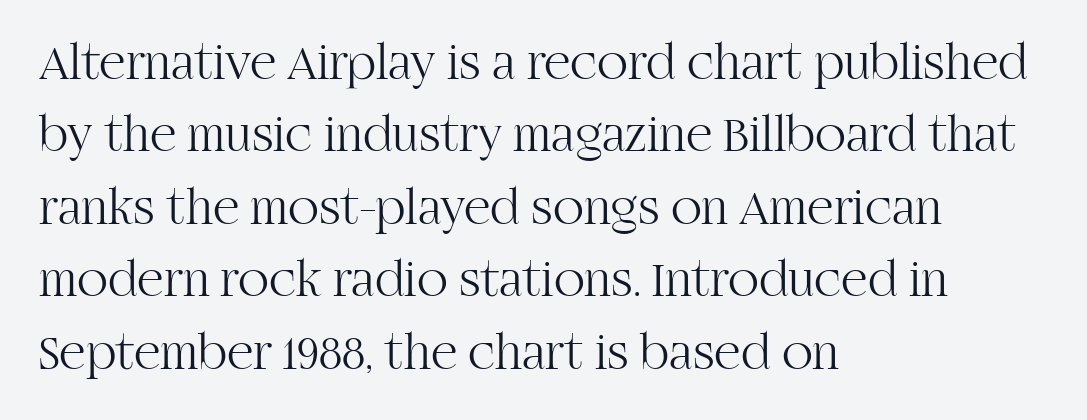
The image shows 51 px light serif type, upright; set left-aligned, normal line spacing (1.42x), normal letter spacing, not underlined; high stroke contrast and a large x-height.
